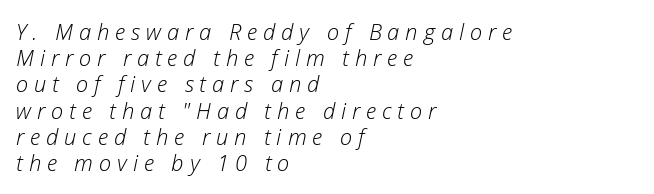
{"italic": "yes", "lean": "right", "slant_degrees": 12, "bold": "no", "underline": "no", "align": "left", "line_spacing_ratio": 1.19, "letter_spacing": "wide", "letter_spacing_em": 0.27, "glyph_px": 22}
